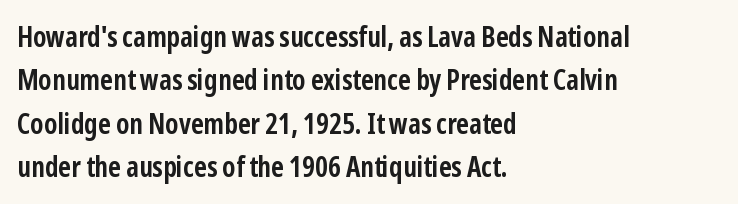
The image shows 28 px semibold, condensed sans-serif type, upright; set left-aligned, normal line spacing (1.55x), normal letter spacing, not underlined; low stroke contrast and a medium x-height.
